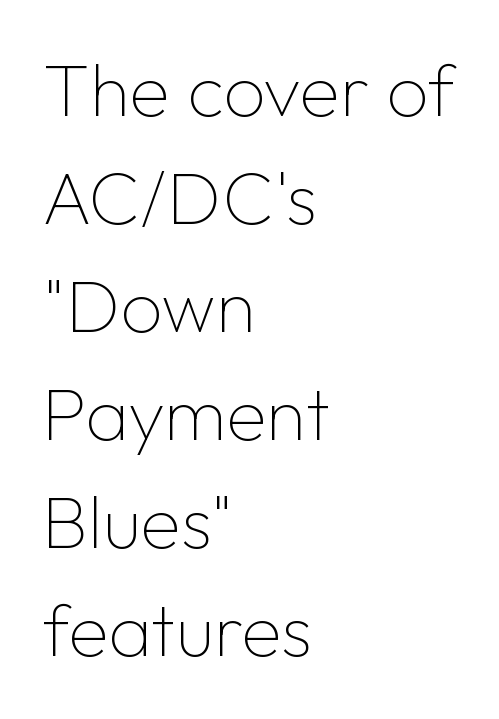
Q: Is the text bold? A: No.
Q: Is the text italic (slanted)? A: No, it is upright.
Q: Is the typeface a serif or a sans-serif typeface? A: Sans-serif.
Q: Is the text underlined? A: No.
Q: How is the paragraph aligned? A: Left-aligned.
Q: Is the spacing between letters normal or unusually wide? A: Normal.
Q: Is the spacing between lines tight, normal or loose? A: Normal.
Q: Width (condensed, normal, or wide)? A: Normal.
Q: Stroke contrast? A: Low.
Q: x-height? A: Medium.
Q: Monospaced? A: No.
